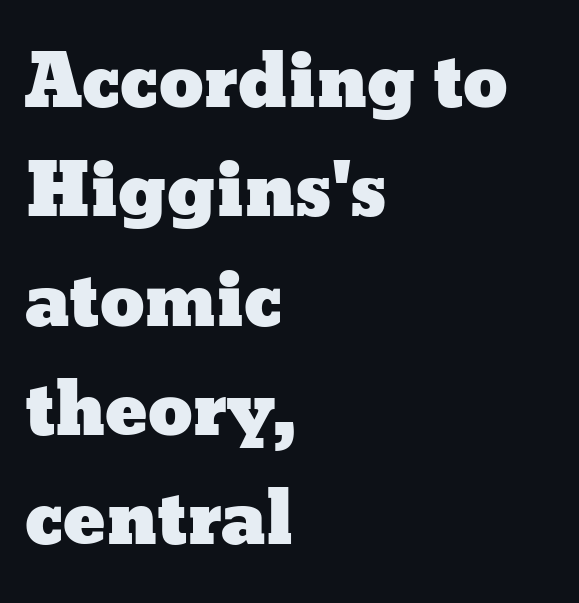
Think of a printed novel: that variable character pitch is what you see here. The lettering stays uniformly vertical, giving the passage a roman look. A student would call this left alignment; a typographer would say flush left, rag right. The space between consecutive lines is moderate.
